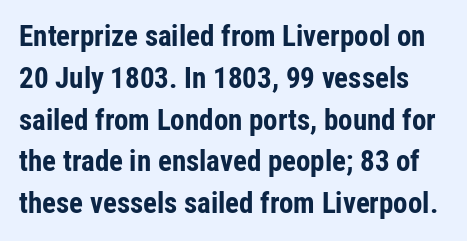
Q: Is the text bold? A: Yes.
Q: Is the text italic (slanted)? A: No, it is upright.
Q: Is the typeface a serif or a sans-serif typeface? A: Sans-serif.
Q: Is the text underlined? A: No.
Q: Is the spacing between letters normal or unusually wide? A: Normal.
Q: Is the spacing between lines tight, normal or loose? A: Normal.
Q: Width (condensed, normal, or wide)? A: Condensed.
Q: Stroke contrast? A: Low.
Q: x-height? A: Medium.
Q: Monospaced? A: No.
